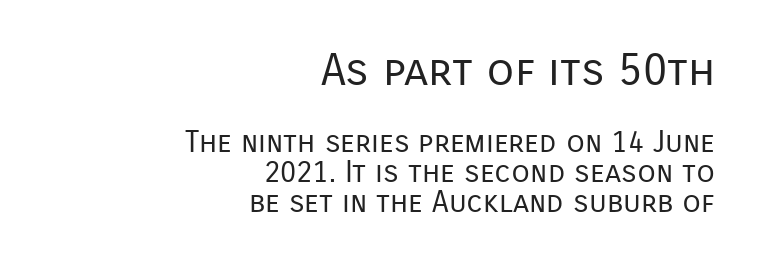
Q: Is the text bold? A: No.
Q: Is the text italic (slanted)? A: No, it is upright.
Q: Is the typeface a serif or a sans-serif typeface? A: Sans-serif.
Q: Is the text underlined? A: No.
Q: How is the paragraph aligned? A: Right-aligned.
Q: Is the spacing between letters normal or unusually wide? A: Normal.
Q: Is the spacing between lines tight, normal or loose? A: Tight.
Q: Which block of text is set in a larger size, the first (top) or the second (bottom)? A: The first (top) one.
Q: Width (condensed, normal, or wide)? A: Normal.
Q: Stroke contrast? A: Low.
Q: x-height? A: Medium.
Q: Monospaced? A: No.
